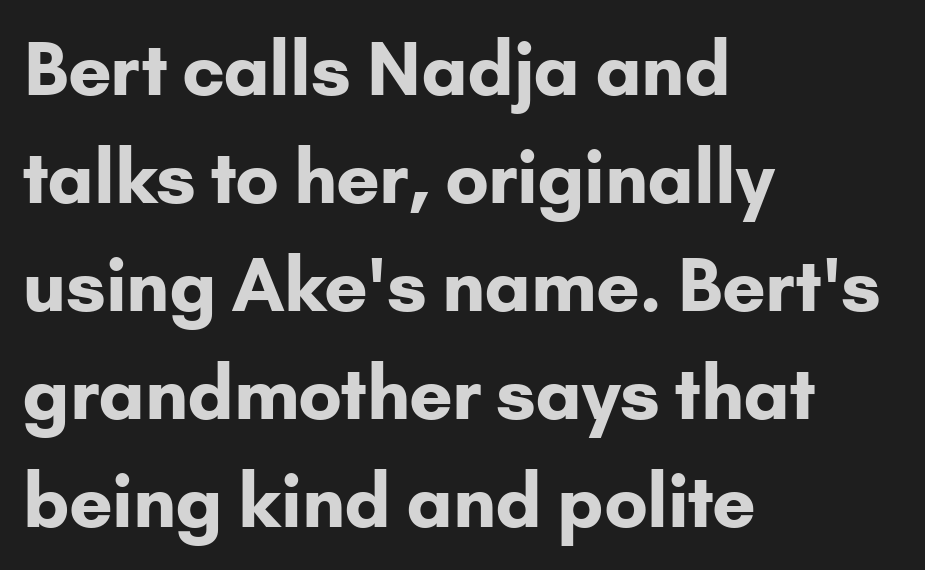
Q: Is the text bold? A: Yes.
Q: Is the text italic (slanted)? A: No, it is upright.
Q: Is the typeface a serif or a sans-serif typeface? A: Sans-serif.
Q: Is the text underlined? A: No.
Q: How is the paragraph aligned? A: Left-aligned.
Q: Is the spacing between letters normal or unusually wide? A: Normal.
Q: Is the spacing between lines tight, normal or loose? A: Normal.
Q: Width (condensed, normal, or wide)? A: Normal.
Q: Stroke contrast? A: Low.
Q: x-height? A: Small.
Q: Monospaced? A: No.
